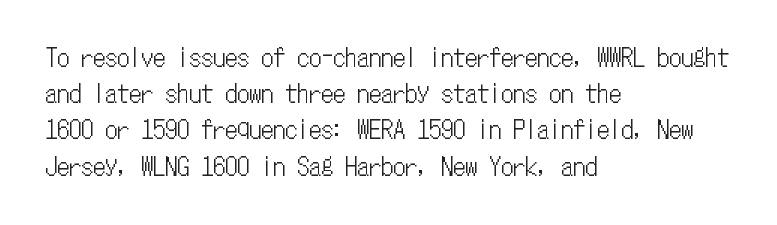
Leading: standard. Ascenders rise straight up at ninety degrees. Nobody drew a line under any word here. Here the glyphs are tracked normally, forming tight word shapes. All the whitespace from short lines collects on the right.
